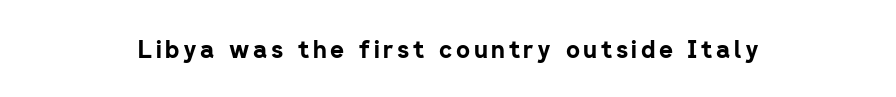
Q: Is the text bold? A: Yes.
Q: Is the text italic (slanted)? A: No, it is upright.
Q: Is the text underlined? A: No.
Q: How is the paragraph aligned? A: Centered.
